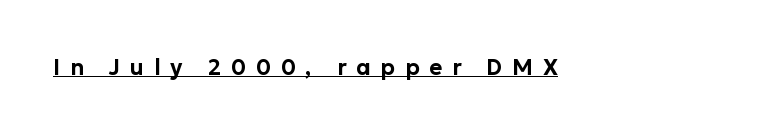
{"italic": "no", "underline": "yes", "letter_spacing": "wide", "letter_spacing_em": 0.45, "glyph_px": 22}
